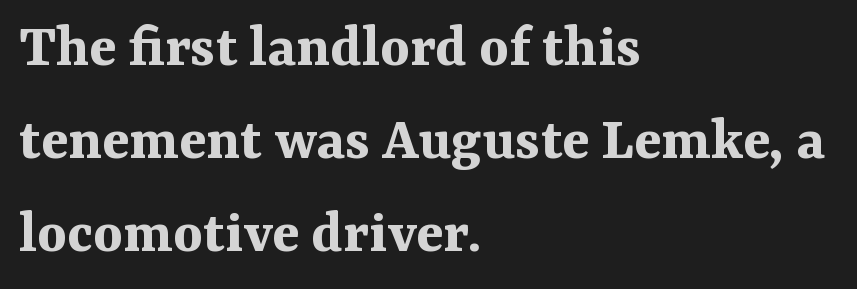
Q: Is the text bold? A: Yes.
Q: Is the text italic (slanted)? A: No, it is upright.
Q: Is the typeface a serif or a sans-serif typeface? A: Serif.
Q: Is the text underlined? A: No.
Q: How is the paragraph aligned? A: Left-aligned.
Q: Is the spacing between letters normal or unusually wide? A: Normal.
Q: Is the spacing between lines tight, normal or loose? A: Normal.
Q: Width (condensed, normal, or wide)? A: Normal.
Q: Stroke contrast? A: Medium.
Q: x-height? A: Medium.
Q: Monospaced? A: No.
